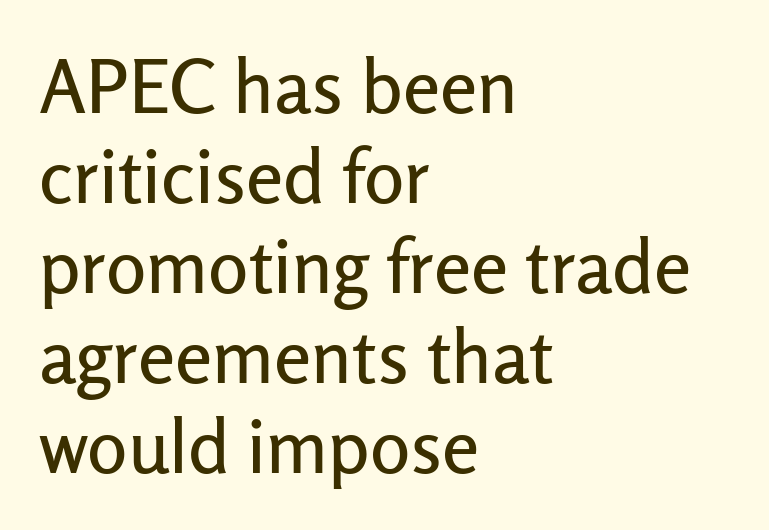
The image shows 75 px sans-serif type, upright; set left-aligned, line spacing 1.2x, normal letter spacing, not underlined; low stroke contrast and a medium x-height.
